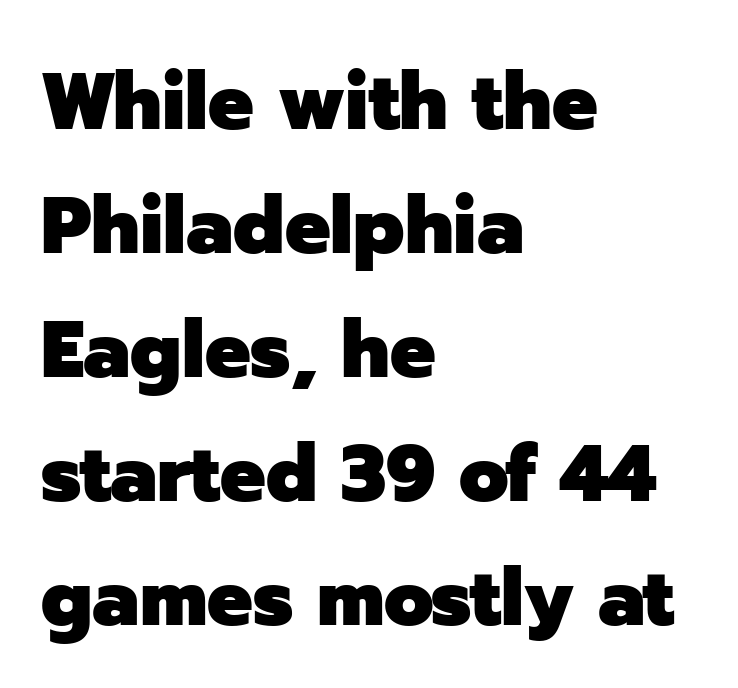
Q: Is the text bold? A: Yes.
Q: Is the text italic (slanted)? A: No, it is upright.
Q: Is the typeface a serif or a sans-serif typeface? A: Sans-serif.
Q: Is the text underlined? A: No.
Q: How is the paragraph aligned? A: Left-aligned.
Q: Is the spacing between letters normal or unusually wide? A: Normal.
Q: Is the spacing between lines tight, normal or loose? A: Normal.
Q: Width (condensed, normal, or wide)? A: Normal.
Q: Stroke contrast? A: Low.
Q: x-height? A: Medium.
Q: Monospaced? A: No.
